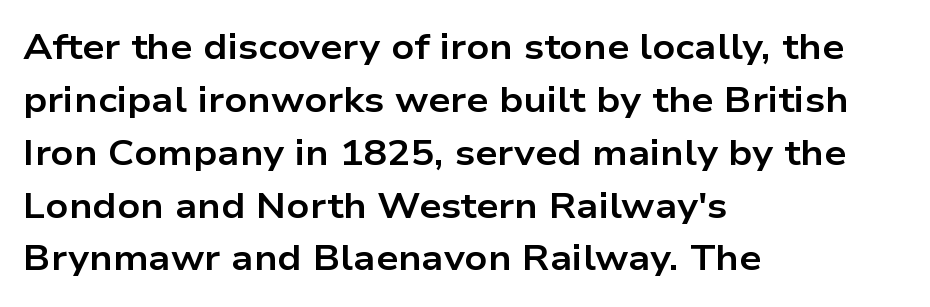
The letters sit at their default tracking, neither squeezed nor spread. Compared with a centered layout, this one pins lines to the left instead. The font is running at its bold setting. A normal amount of white space separates one row of letters from the next. The axis of the letterforms is exactly vertical. Each letter keeps its own natural width here, so spacing adapts to shape.
